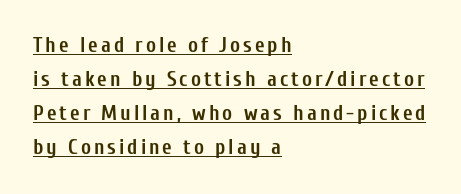
Q: Is the text bold? A: Yes.
Q: Is the text italic (slanted)? A: No, it is upright.
Q: Is the text underlined? A: Yes.
Q: How is the paragraph aligned? A: Left-aligned.
Q: Is the spacing between lines tight, normal or loose? A: Normal.
